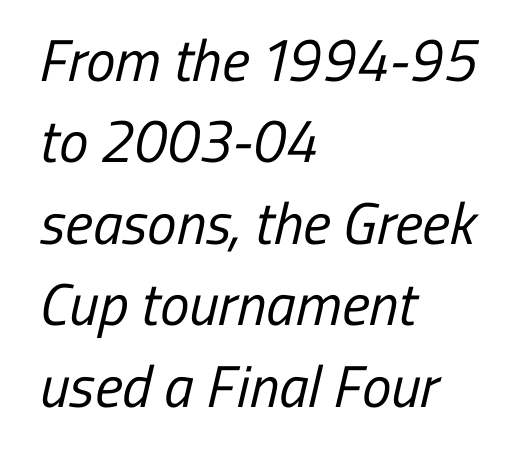
{"serif": "no", "bold": "no", "weight": "regular", "width": "condensed", "stroke_contrast": "low", "x_height": "medium", "monospaced": "no", "underline": "no", "align": "left", "line_spacing": "normal", "line_spacing_ratio": 1.38, "letter_spacing": "normal", "letter_spacing_em": 0.0, "glyph_px": 59}
